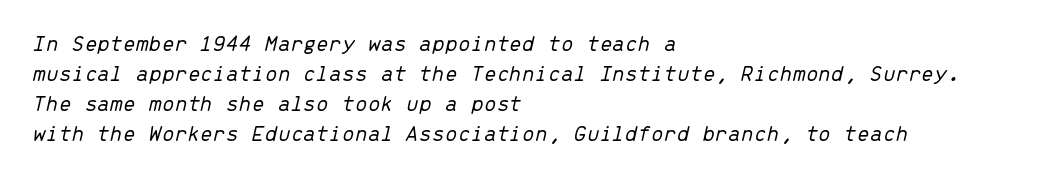
{"italic": "yes", "lean": "right", "slant_degrees": 13, "bold": "no", "underline": "no", "align": "left", "line_spacing": "normal", "line_spacing_ratio": 1.31, "letter_spacing": "normal", "letter_spacing_em": 0.0, "glyph_px": 23}
